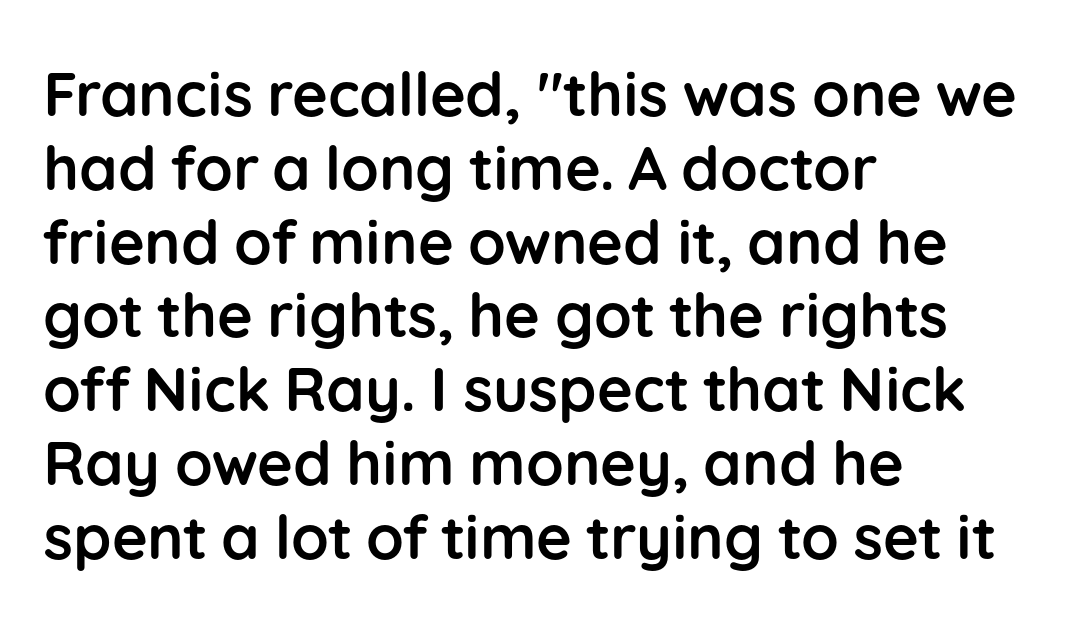
{"serif": "no", "italic": "no", "bold": "yes", "weight": "semibold", "width": "normal", "stroke_contrast": "low", "x_height": "medium", "monospaced": "no", "underline": "no", "align": "left", "line_spacing_ratio": 1.21, "letter_spacing": "normal", "letter_spacing_em": 0.0, "glyph_px": 61}
